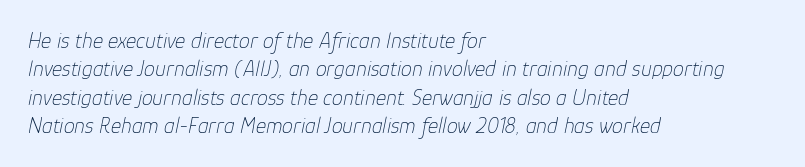
Q: Is the text bold? A: No.
Q: Is the text italic (slanted)? A: Yes, it leans right by about 12 degrees.
Q: Is the text underlined? A: No.
Q: How is the paragraph aligned? A: Left-aligned.
Q: Is the spacing between letters normal or unusually wide? A: Normal.
Q: Is the spacing between lines tight, normal or loose? A: Normal.
